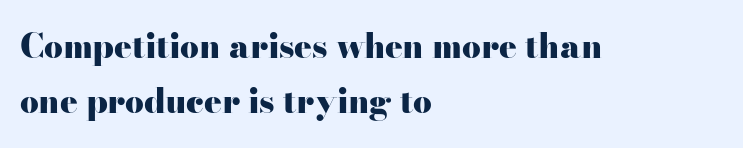
The characters look thick and weighty, a clear bold. How are the letters spaced? Ordinarily, with no added tracking. This is roman type, the default non-slanted kind. Notice how descenders clear the ascenders below comfortably — that's standard leading. The lines are quadded left. You can tell from the footed stems that serif type was used.
